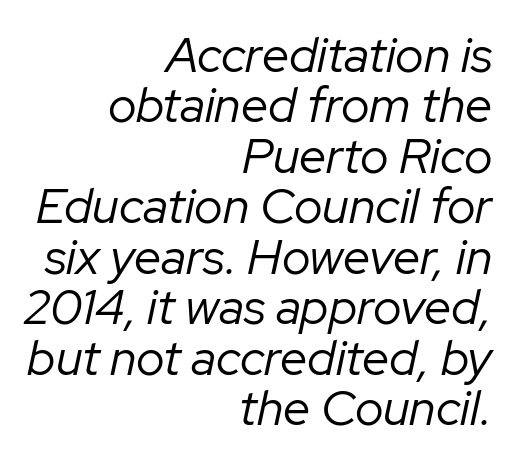
{"italic": "yes", "lean": "right", "slant_degrees": 12, "bold": "no", "weight": "regular", "width": "normal", "stroke_contrast": "low", "x_height": "medium", "monospaced": "no", "underline": "no", "align": "right", "line_spacing": "tight", "line_spacing_ratio": 1.03, "letter_spacing": "normal", "letter_spacing_em": 0.0, "glyph_px": 49}
